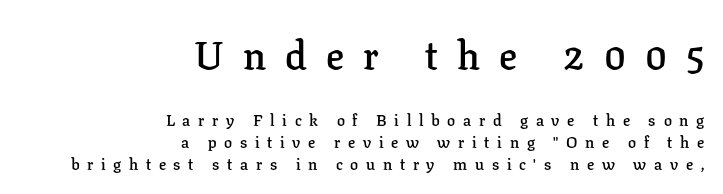
Q: Is the text bold? A: Semi-bold.
Q: Is the text italic (slanted)? A: No, it is upright.
Q: Is the typeface a serif or a sans-serif typeface? A: Serif.
Q: Is the text underlined? A: No.
Q: How is the paragraph aligned? A: Right-aligned.
Q: Is the spacing between letters normal or unusually wide? A: Unusually wide.
Q: Is the spacing between lines tight, normal or loose? A: Normal.
Q: Which block of text is set in a larger size, the first (top) or the second (bottom)? A: The first (top) one.
Q: Width (condensed, normal, or wide)? A: Normal.
Q: Stroke contrast? A: Low.
Q: x-height? A: Medium.
Q: Monospaced? A: No.
